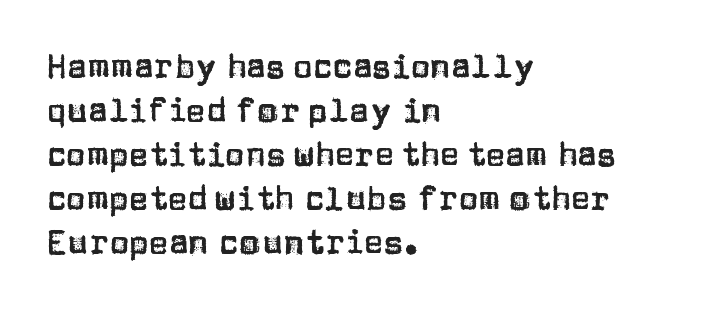
{"serif": "no", "italic": "no", "width": "normal", "stroke_contrast": "low", "x_height": "large", "monospaced": "no", "underline": "no", "align": "left", "line_spacing": "normal", "line_spacing_ratio": 1.33, "letter_spacing": "normal", "letter_spacing_em": 0.0, "glyph_px": 33}
